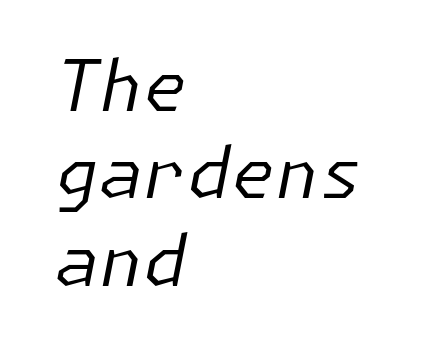
{"italic": "yes", "lean": "right", "slant_degrees": 11, "bold": "no", "weight": "regular", "width": "normal", "stroke_contrast": "low", "x_height": "medium", "underline": "no", "align": "left", "line_spacing_ratio": 1.23, "letter_spacing": "normal", "letter_spacing_em": 0.0, "glyph_px": 71}
